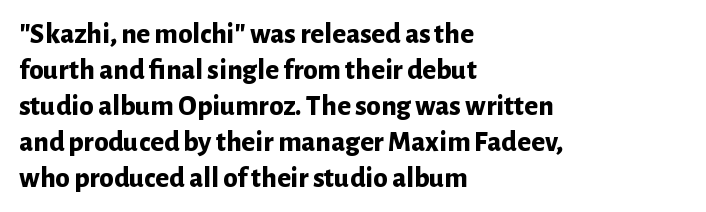
Q: Is the text bold? A: Yes.
Q: Is the text italic (slanted)? A: No, it is upright.
Q: Is the typeface a serif or a sans-serif typeface? A: Sans-serif.
Q: Is the text underlined? A: No.
Q: How is the paragraph aligned? A: Left-aligned.
Q: Is the spacing between letters normal or unusually wide? A: Normal.
Q: Width (condensed, normal, or wide)? A: Normal.
Q: Stroke contrast? A: Low.
Q: x-height? A: Medium.
Q: Monospaced? A: No.
